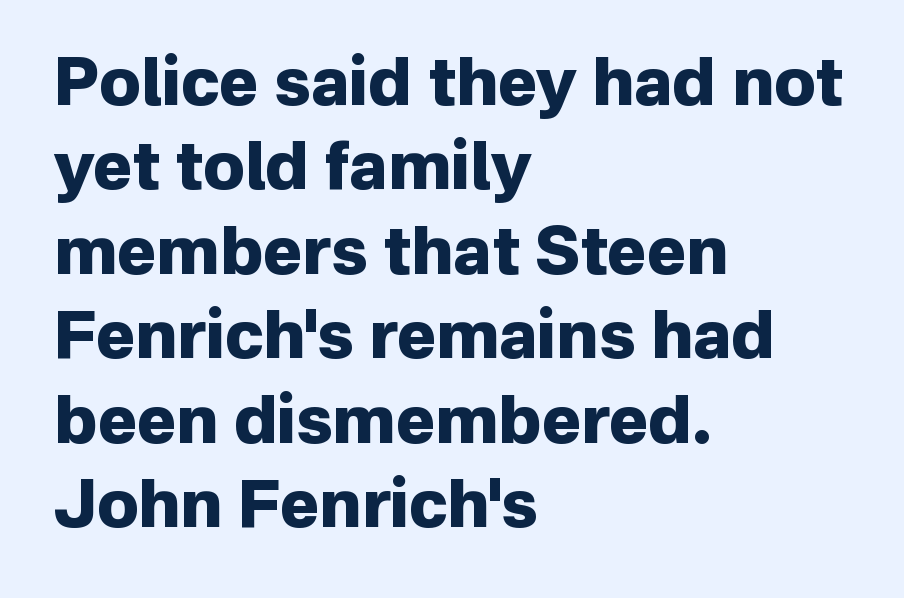
Stroke thickness is high; the sample reads as a true bold. Observe the absence of serifs on each vertical stroke in this sample. The zone under the glyphs is completely vacant. Here the designer chose a conventional face with non-uniform glyph widths.
